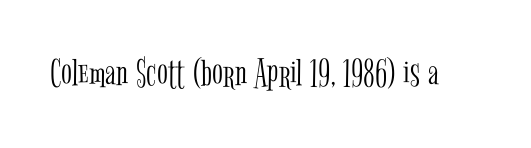
The letters advance in unequal steps, a hallmark of proportional type. This reads as an unemphasized weight, regular at the heaviest. Default kerning and tracking; the words read as compact shapes. This is roman type, the default non-slanted kind. The type family on display is of the serif kind. The string is rendered with underlining switched off.
